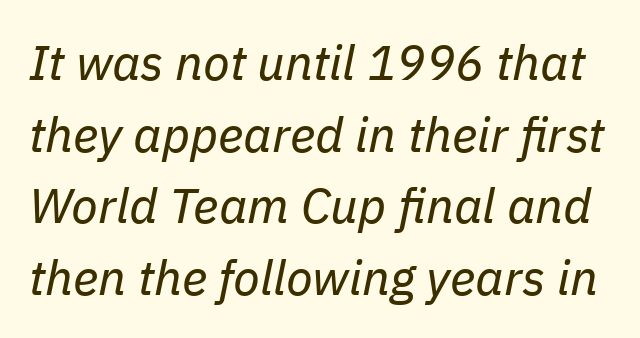
{"italic": "yes", "lean": "right", "slant_degrees": 11, "bold": "no", "weight": "regular", "width": "normal", "stroke_contrast": "low", "x_height": "medium", "monospaced": "no", "underline": "no", "line_spacing": "normal", "line_spacing_ratio": 1.46, "letter_spacing": "normal", "letter_spacing_em": 0.0, "glyph_px": 49}
